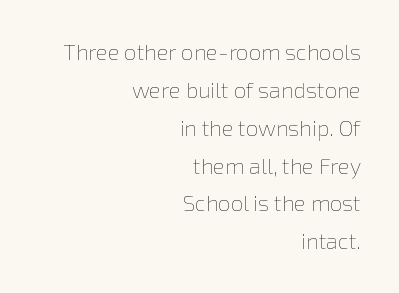
The image shows 22 px text type, upright; set right-aligned, line spacing 1.72x, normal letter spacing, not underlined.
